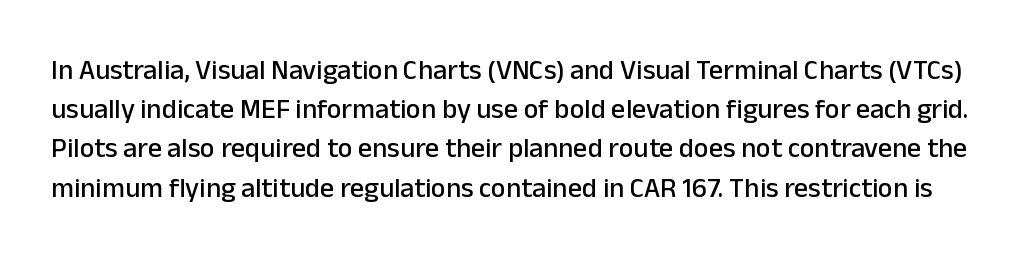
The image shows 28 px sans-serif type, upright; set normal line spacing (1.4x), normal letter spacing, not underlined; low stroke contrast and a medium x-height.
